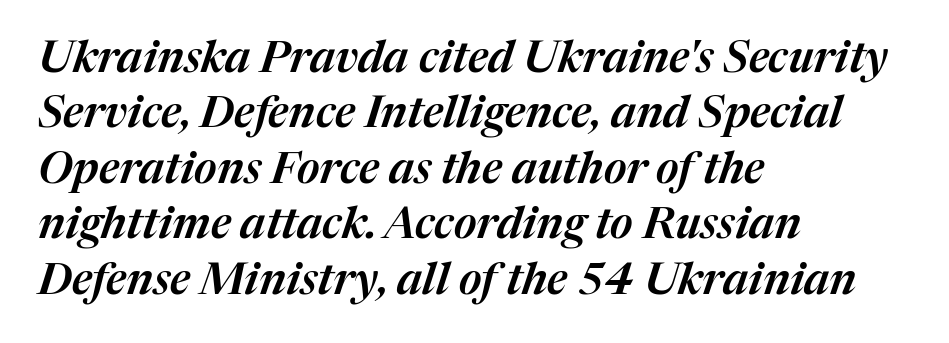
Q: Is the text italic (slanted)? A: Yes, it leans right by about 17 degrees.
Q: Is the text underlined? A: No.
Q: How is the paragraph aligned? A: Left-aligned.
Q: Is the spacing between letters normal or unusually wide? A: Normal.
Q: Is the spacing between lines tight, normal or loose? A: Normal.
Q: Width (condensed, normal, or wide)? A: Normal.
Q: Stroke contrast? A: Medium.
Q: x-height? A: Medium.
Q: Monospaced? A: No.
